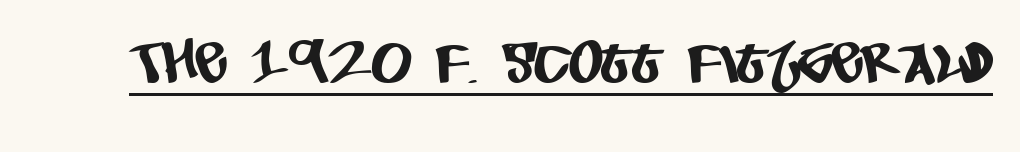
The image shows 58 px condensed sans-serif type; set normal letter spacing, underlined; low stroke contrast and a large x-height.
